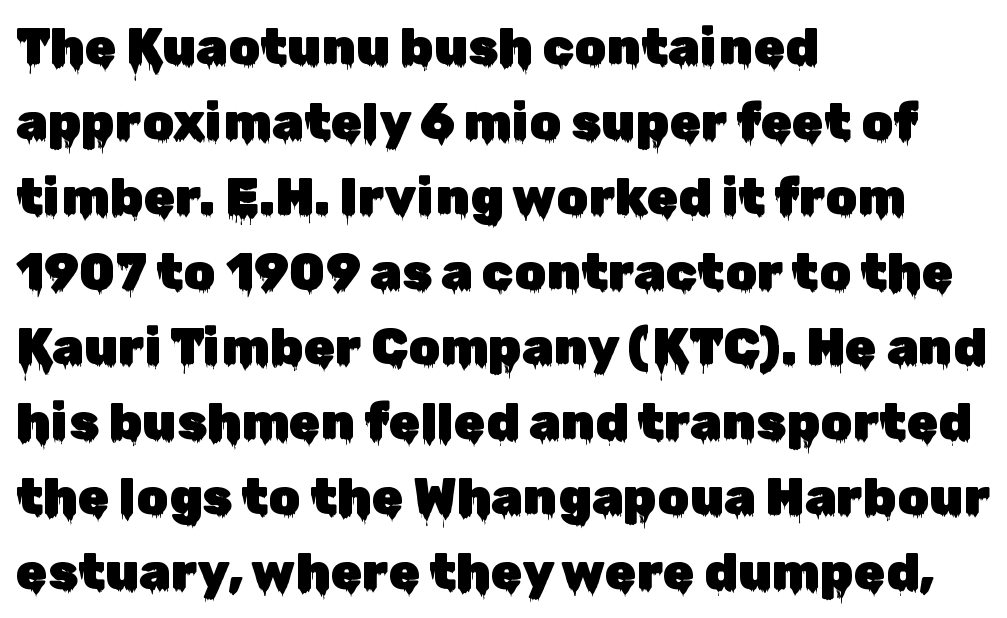
Every row of glyphs begins at an identical x-position on the left. What kind of face is this? One without serifs — a sans. Short note: letters normally spaced. What's the leading like? Ordinary, nothing unusual. The face used here is proportionally spaced, like ordinary book or web type. The specimen reads as upright at a glance.
